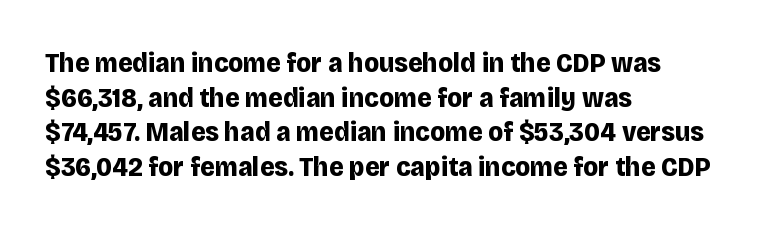
The image shows 28 px bold sans-serif type, upright; set left-aligned, line spacing 1.24x, normal letter spacing, not underlined; low stroke contrast and a large x-height.
